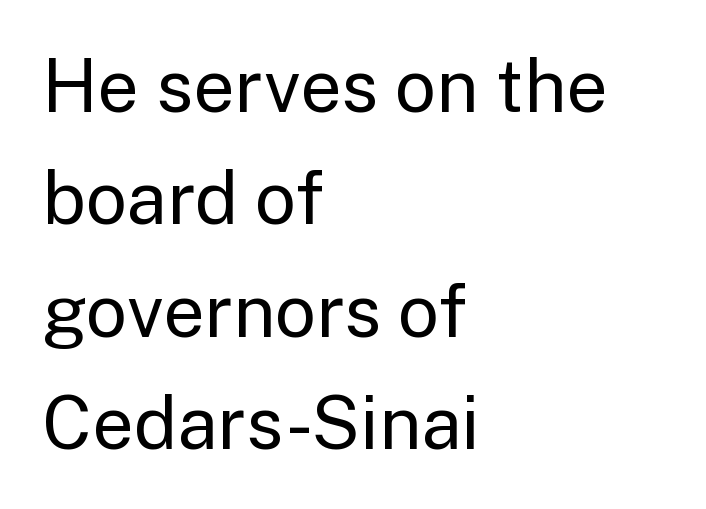
Q: Is the text bold? A: No.
Q: Is the text italic (slanted)? A: No, it is upright.
Q: Is the typeface a serif or a sans-serif typeface? A: Sans-serif.
Q: Is the text underlined? A: No.
Q: How is the paragraph aligned? A: Left-aligned.
Q: Is the spacing between letters normal or unusually wide? A: Normal.
Q: Is the spacing between lines tight, normal or loose? A: Normal.
Q: Width (condensed, normal, or wide)? A: Normal.
Q: Stroke contrast? A: Low.
Q: x-height? A: Medium.
Q: Monospaced? A: No.
